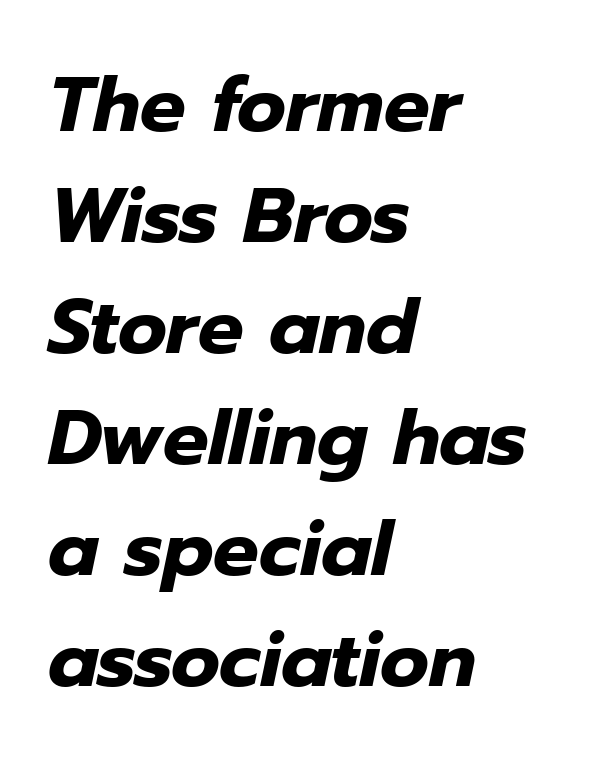
Q: Is the text bold? A: Yes.
Q: Is the text italic (slanted)? A: Yes, it leans right by about 12 degrees.
Q: Is the text underlined? A: No.
Q: How is the paragraph aligned? A: Left-aligned.
Q: Is the spacing between letters normal or unusually wide? A: Normal.
Q: Is the spacing between lines tight, normal or loose? A: Normal.
Q: Width (condensed, normal, or wide)? A: Normal.
Q: Stroke contrast? A: Low.
Q: x-height? A: Medium.
Q: Monospaced? A: No.
